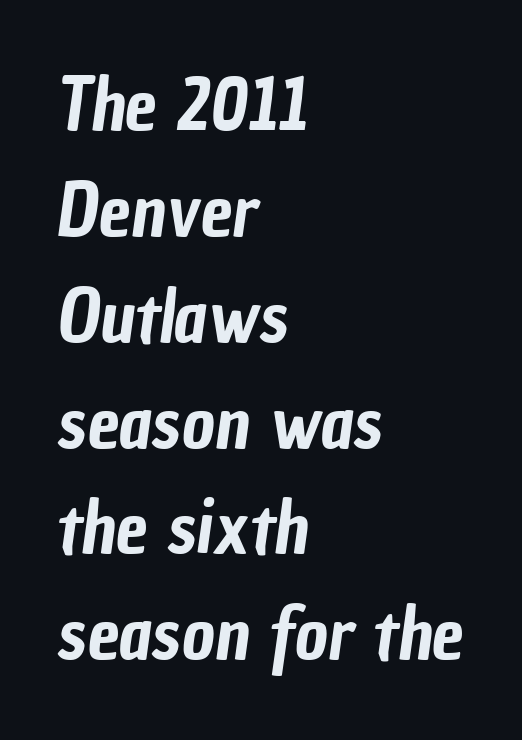
{"serif": "no", "width": "condensed", "stroke_contrast": "low", "x_height": "medium", "monospaced": "no", "underline": "no", "align": "left", "line_spacing": "normal", "line_spacing_ratio": 1.47, "letter_spacing": "normal", "letter_spacing_em": 0.0, "glyph_px": 72}
